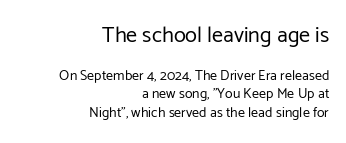
The image shows 22 px text type, upright; set right-aligned, normal line spacing (1.33x), normal letter spacing, not underlined; the first (top) block is 1.57x larger.
